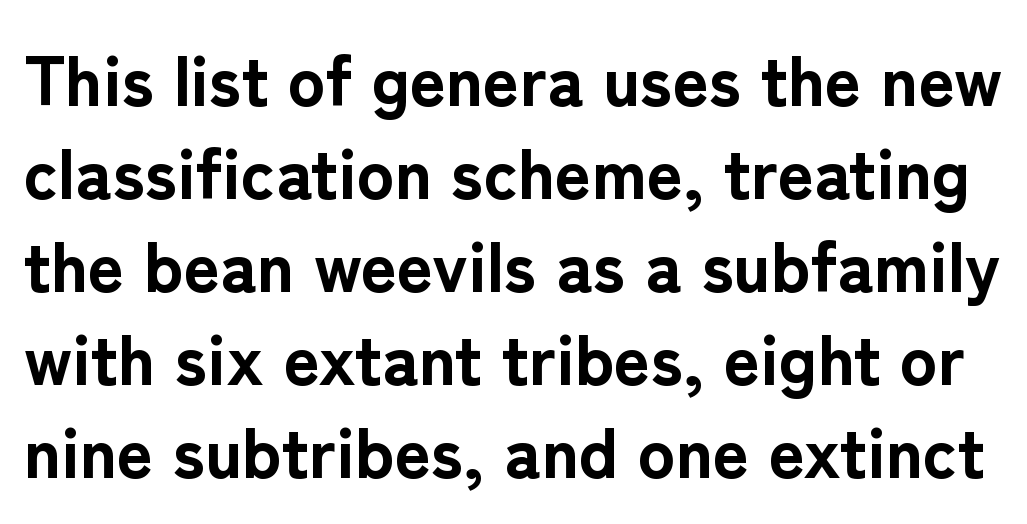
{"serif": "no", "italic": "no", "bold": "yes", "weight": "bold", "width": "normal", "stroke_contrast": "low", "x_height": "medium", "monospaced": "no", "underline": "no", "line_spacing": "normal", "line_spacing_ratio": 1.33, "letter_spacing": "normal", "letter_spacing_em": 0.0, "glyph_px": 70}
